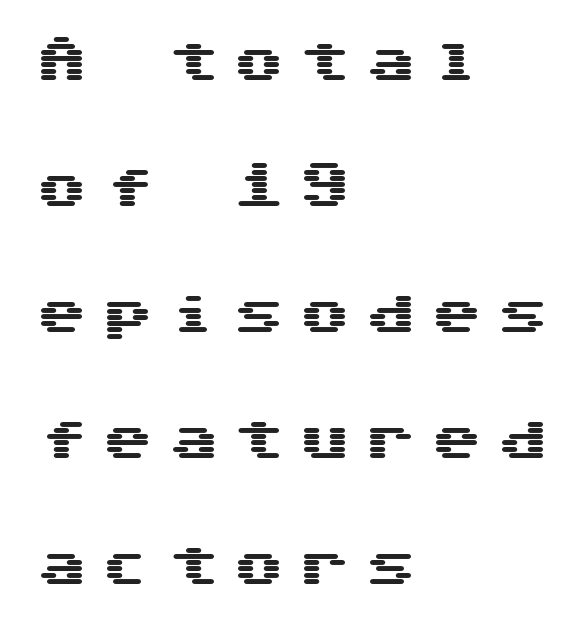
{"serif": "no", "italic": "no", "width": "wide", "stroke_contrast": "medium", "x_height": "medium", "monospaced": "yes", "underline": "no", "align": "left", "line_spacing": "loose", "line_spacing_ratio": 2.47, "letter_spacing": "wide", "letter_spacing_em": 0.29, "glyph_px": 51}
